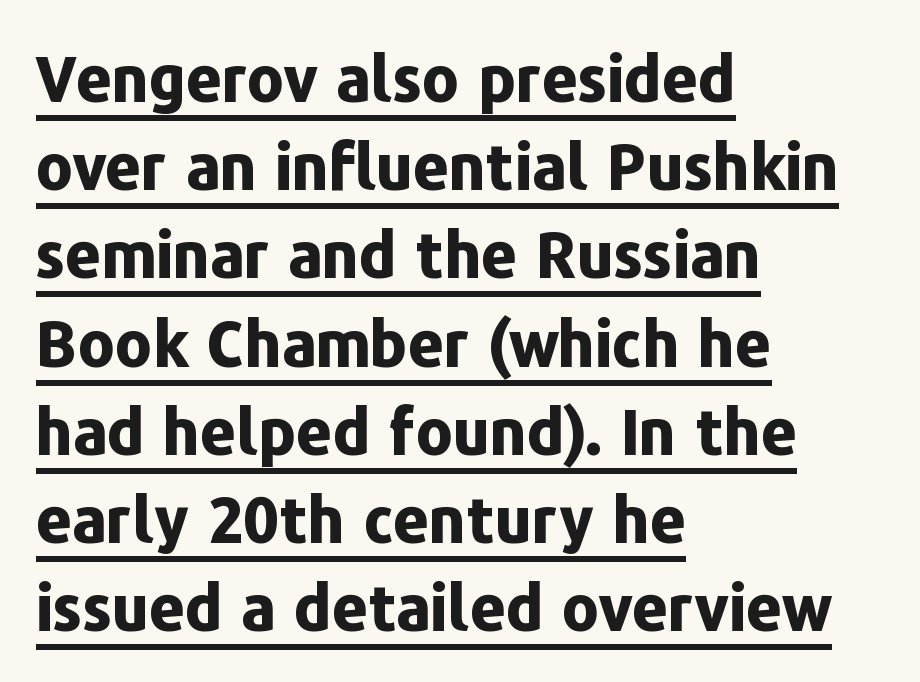
Q: Is the text bold? A: Yes.
Q: Is the text italic (slanted)? A: No, it is upright.
Q: Is the typeface a serif or a sans-serif typeface? A: Sans-serif.
Q: Is the text underlined? A: Yes.
Q: How is the paragraph aligned? A: Left-aligned.
Q: Is the spacing between letters normal or unusually wide? A: Normal.
Q: Is the spacing between lines tight, normal or loose? A: Normal.
Q: Width (condensed, normal, or wide)? A: Normal.
Q: Stroke contrast? A: Low.
Q: x-height? A: Medium.
Q: Monospaced? A: No.
